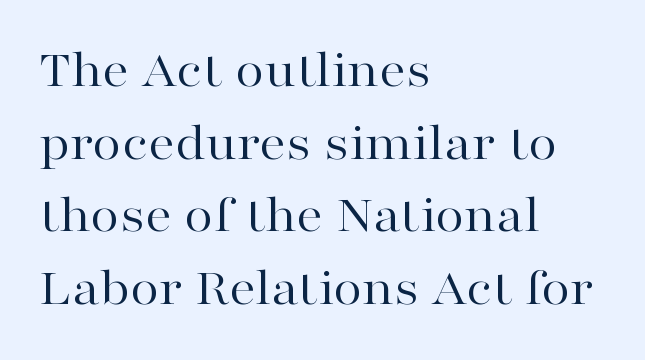
{"serif": "yes", "italic": "no", "bold": "no", "weight": "regular", "width": "wide", "stroke_contrast": "high", "x_height": "medium", "monospaced": "no", "underline": "no", "align": "left", "line_spacing": "normal", "line_spacing_ratio": 1.37, "letter_spacing": "normal", "letter_spacing_em": 0.0, "glyph_px": 53}
